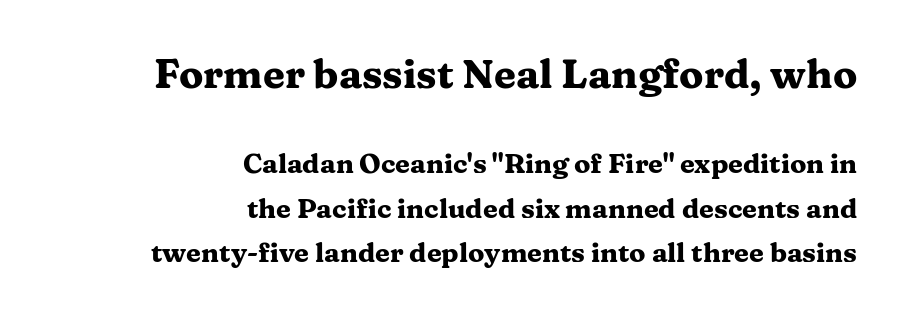
Q: Is the text bold? A: Yes.
Q: Is the text italic (slanted)? A: No, it is upright.
Q: Is the typeface a serif or a sans-serif typeface? A: Serif.
Q: Is the text underlined? A: No.
Q: How is the paragraph aligned? A: Right-aligned.
Q: Is the spacing between letters normal or unusually wide? A: Normal.
Q: Is the spacing between lines tight, normal or loose? A: Normal.
Q: Which block of text is set in a larger size, the first (top) or the second (bottom)? A: The first (top) one.
Q: Width (condensed, normal, or wide)? A: Wide.
Q: Stroke contrast? A: Medium.
Q: x-height? A: Medium.
Q: Monospaced? A: No.
